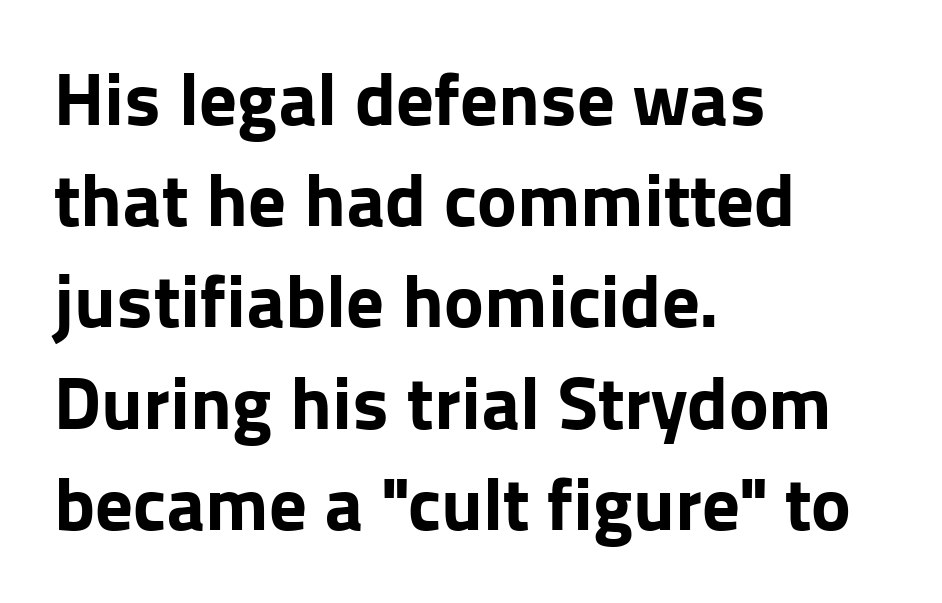
If you drew a line through each stem, it would be perfectly vertical. Varying glyph widths throughout — classic text-font behaviour. Caption: multi-line text, flush left, ragged right. How would I describe the line gaps? Plain and ordinary.
